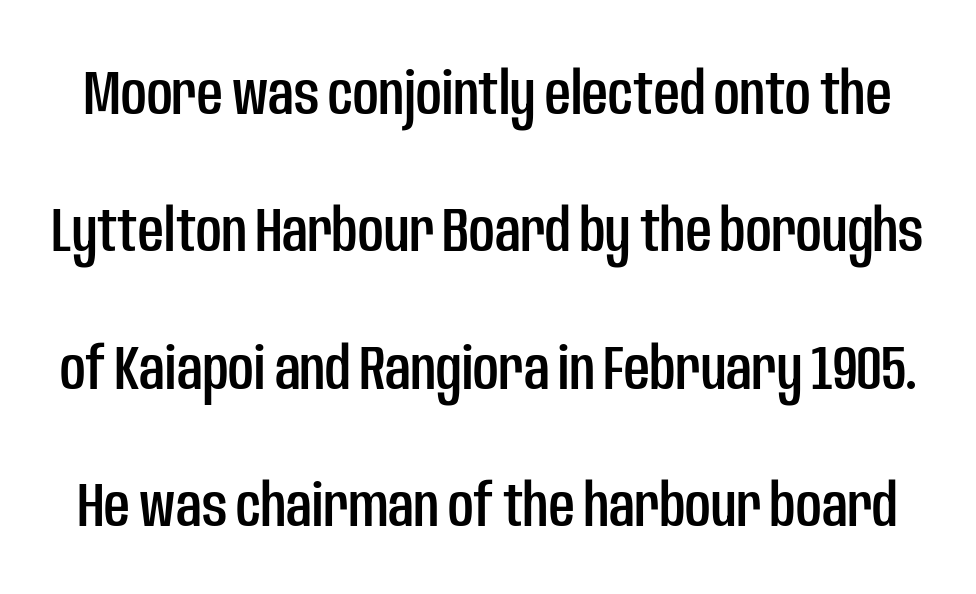
{"serif": "no", "italic": "no", "width": "condensed", "stroke_contrast": "low", "x_height": "large", "monospaced": "no", "underline": "no", "line_spacing": "loose", "line_spacing_ratio": 2.18, "letter_spacing": "normal", "letter_spacing_em": 0.0, "glyph_px": 63}
